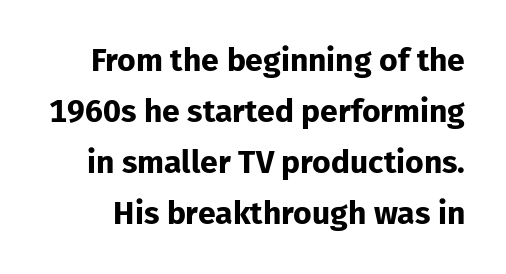
Q: Is the text bold? A: Yes.
Q: Is the text italic (slanted)? A: No, it is upright.
Q: Is the typeface a serif or a sans-serif typeface? A: Sans-serif.
Q: Is the text underlined? A: No.
Q: Is the spacing between letters normal or unusually wide? A: Normal.
Q: Is the spacing between lines tight, normal or loose? A: Normal.
Q: Width (condensed, normal, or wide)? A: Normal.
Q: Stroke contrast? A: Low.
Q: x-height? A: Medium.
Q: Monospaced? A: No.
